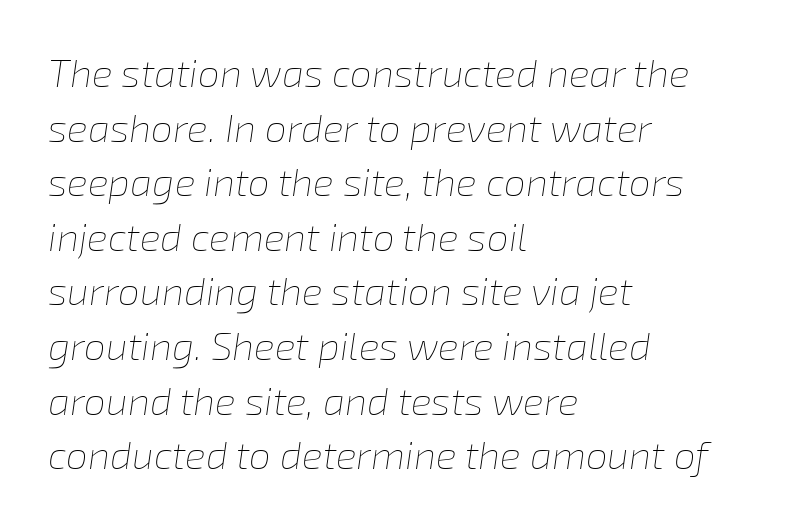
The compositor pushed each line to the left boundary. Leading matches the norm, producing a regular column. The glyphs are unaccompanied by any horizontal stroke below them. The glyphs look as if they've been sheared to an angle.
